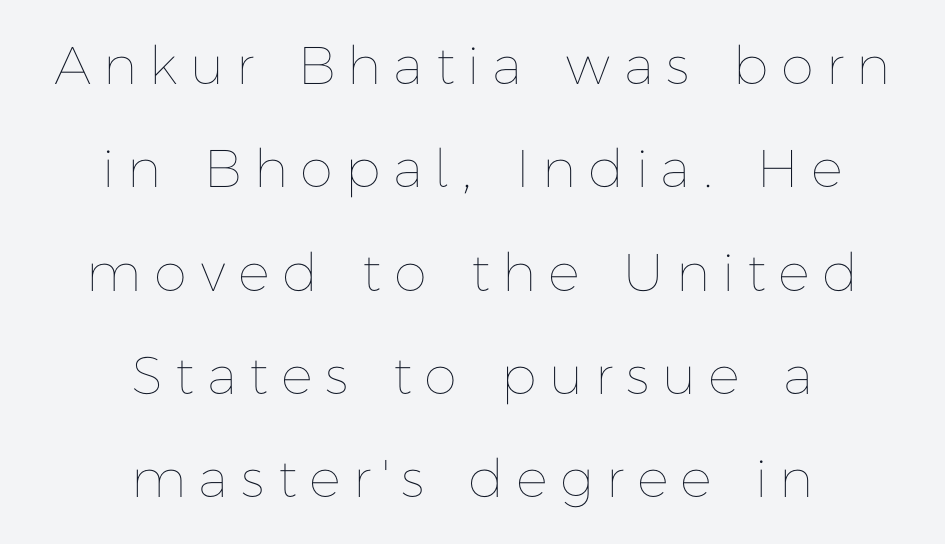
{"italic": "no", "bold": "no", "weight": "thin", "width": "normal", "stroke_contrast": "low", "x_height": "medium", "monospaced": "no", "underline": "no", "align": "center", "line_spacing": "loose", "line_spacing_ratio": 1.95, "letter_spacing": "wide", "letter_spacing_em": 0.29, "glyph_px": 53}
